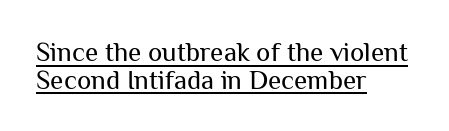
Q: Is the text bold? A: No.
Q: Is the text italic (slanted)? A: No, it is upright.
Q: Is the text underlined? A: Yes.
Q: How is the paragraph aligned? A: Left-aligned.
Q: Is the spacing between letters normal or unusually wide? A: Normal.
Q: Is the spacing between lines tight, normal or loose? A: Tight.
